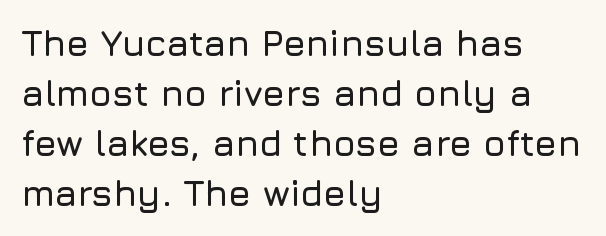
Q: Is the text italic (slanted)? A: No, it is upright.
Q: Is the typeface a serif or a sans-serif typeface? A: Sans-serif.
Q: Is the text underlined? A: No.
Q: How is the paragraph aligned? A: Left-aligned.
Q: Is the spacing between letters normal or unusually wide? A: Normal.
Q: Is the spacing between lines tight, normal or loose? A: Normal.
Q: Width (condensed, normal, or wide)? A: Normal.
Q: Stroke contrast? A: Low.
Q: x-height? A: Medium.
Q: Monospaced? A: No.
